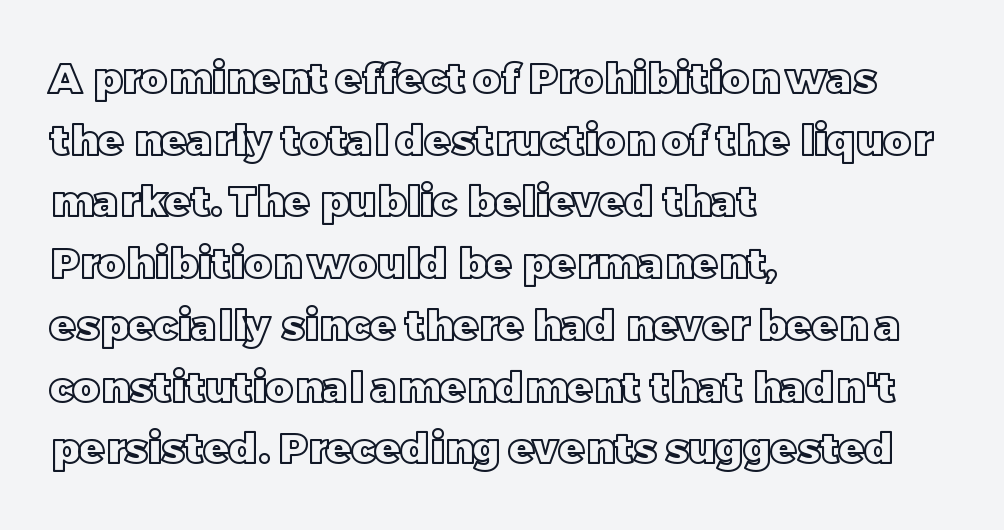
In terms of letterspacing, this is plain default setting. A roman cut, with each character standing at attention. You could not count columns in this text — the font is proportionally spaced. A normal amount of white space separates one row of letters from the next. Line starts are locked; line ends wander. Underline: absent.
